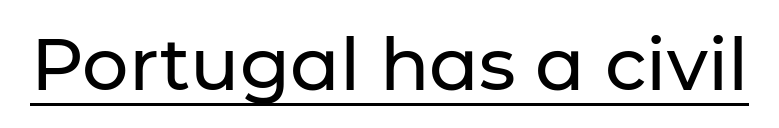
A roman cut, with each character standing at attention. Standard letterfit; no display-style spreading of the glyphs. These lines are rendered in a variable-pitch font. The face used here appears with an underline applied. Typographically, this falls in the sans-serif category.
